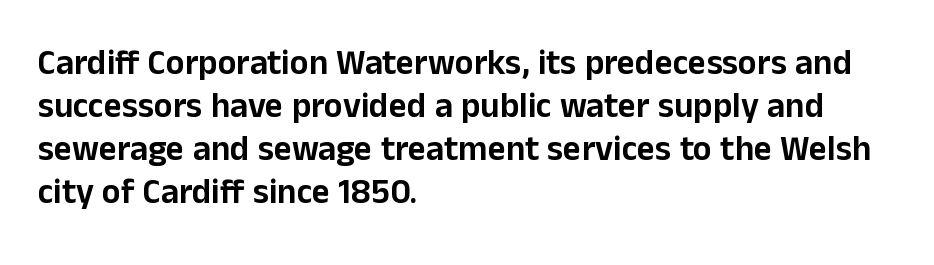
The image shows 35 px sans-serif type, upright; set left-aligned, line spacing 1.23x, normal letter spacing, not underlined; low stroke contrast and a medium x-height.
